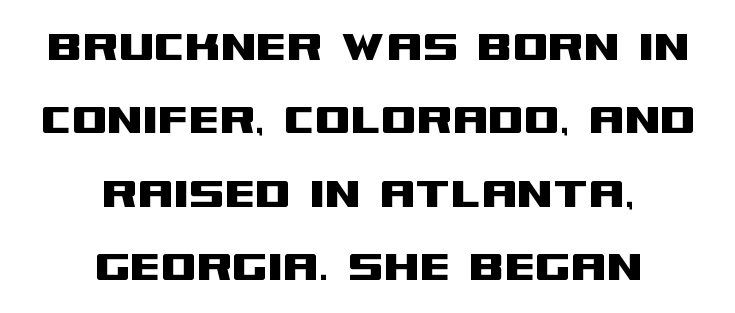
This sample has the flowing, uneven cadence of proportional lettering. Stroke terminals: plain, sans-serif. Every stem runs plumb, perpendicular to the baseline. The passage shown is not underscored anywhere. Compared with typical body copy, the letter spacing here is the same.
